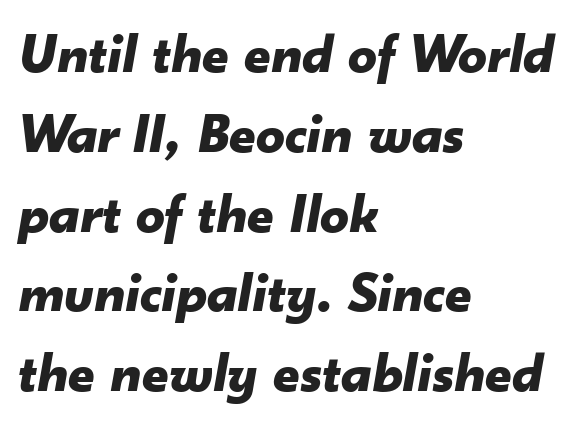
Q: Is the text bold? A: Yes.
Q: Is the text italic (slanted)? A: Yes, it leans right by about 10 degrees.
Q: Is the text underlined? A: No.
Q: How is the paragraph aligned? A: Left-aligned.
Q: Is the spacing between letters normal or unusually wide? A: Normal.
Q: Is the spacing between lines tight, normal or loose? A: Normal.
Q: Width (condensed, normal, or wide)? A: Normal.
Q: Stroke contrast? A: Low.
Q: x-height? A: Small.
Q: Monospaced? A: No.
